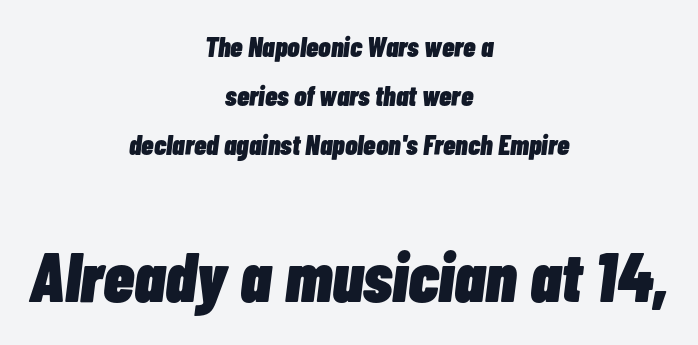
You could call the tracking neutral — neither tight nor loose. This sample has the flowing, uneven cadence of proportional lettering. These lines stack symmetrically, like a column narrowing and widening about its center. Pretty heavy lettering here — definitely bold. Plain, unruled lines of type. The typography opts for an oblique posture over an upright one.
